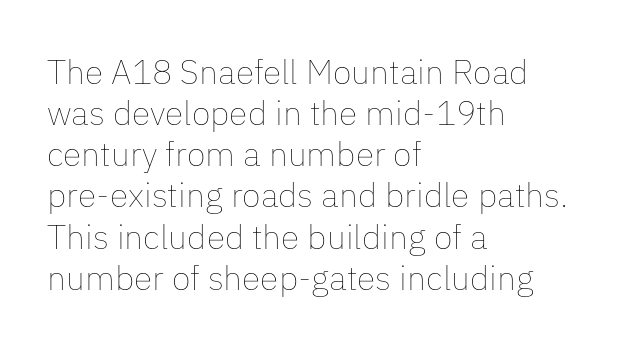
{"italic": "no", "bold": "no", "weight": "thin", "width": "normal", "stroke_contrast": "low", "x_height": "medium", "monospaced": "no", "underline": "no", "align": "left", "line_spacing_ratio": 1.21, "letter_spacing": "normal", "letter_spacing_em": 0.0, "glyph_px": 34}
